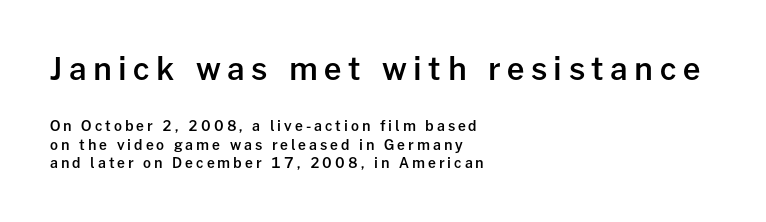
Q: Is the text bold? A: Semi-bold.
Q: Is the text italic (slanted)? A: No, it is upright.
Q: Is the typeface a serif or a sans-serif typeface? A: Sans-serif.
Q: Is the text underlined? A: No.
Q: How is the paragraph aligned? A: Left-aligned.
Q: Is the spacing between letters normal or unusually wide? A: Unusually wide.
Q: Is the spacing between lines tight, normal or loose? A: Normal.
Q: Which block of text is set in a larger size, the first (top) or the second (bottom)? A: The first (top) one.
Q: Width (condensed, normal, or wide)? A: Normal.
Q: Stroke contrast? A: Low.
Q: x-height? A: Medium.
Q: Monospaced? A: No.
